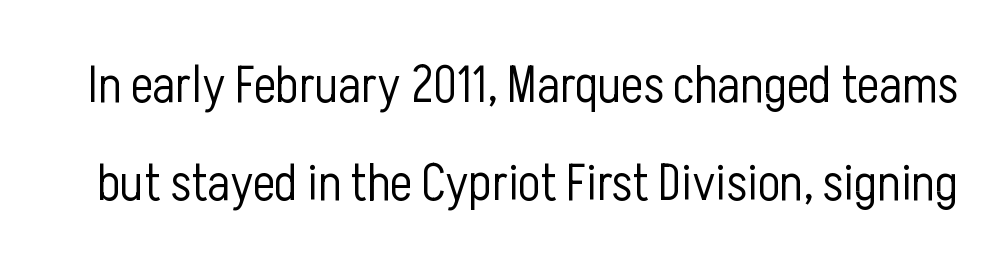
The image shows 52 px light, condensed sans-serif type, upright; set line spacing 1.88x, normal letter spacing, not underlined; low stroke contrast and a medium x-height.
